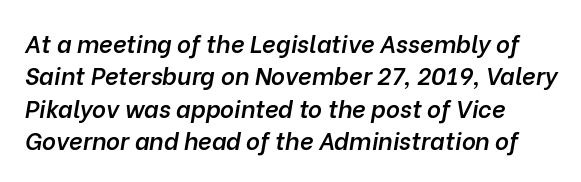
{"italic": "yes", "lean": "right", "slant_degrees": 10, "bold": "semi", "underline": "no", "line_spacing": "normal", "line_spacing_ratio": 1.35, "letter_spacing": "normal", "letter_spacing_em": 0.0, "glyph_px": 24}
